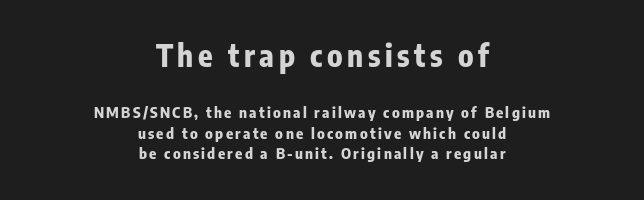
How would I describe the line gaps? Plain and ordinary. Note: larger setting up top, smaller setting below. Spacing verdict: proportional, widths tailored to each character. The lettering stays uniformly vertical, giving the passage a roman look. The font family rendered here belongs to the sans-serif group. Thick stems and heavy bowls — unmistakably bold.
